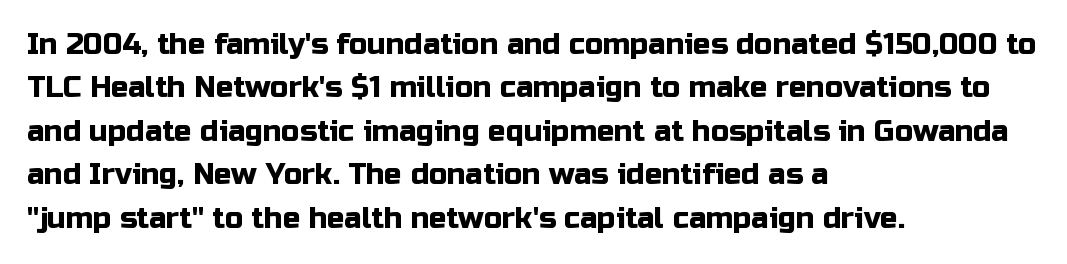
The image shows 29 px sans-serif type, upright; set left-aligned, normal line spacing (1.5x), normal letter spacing, not underlined; low stroke contrast and a medium x-height.
